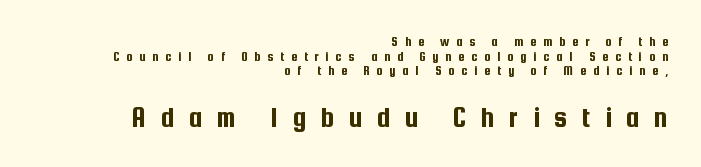
Only glyphs here, with clear space below each row. Italic? Not at all — the glyphs are vertical. The letterforms stand isolated, each surrounded by extra space. Block two is the big one; block one sits smaller above it. The passage shown stacks its lines with hardly any gap. Letterform terminals end flat and unadorned throughout the passage.
